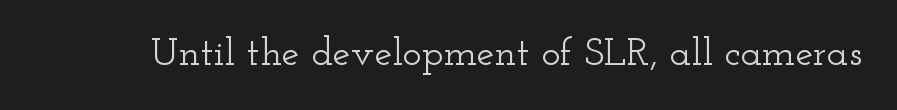
The image shows 40 px wide serif type, upright; set normal letter spacing, not underlined; low stroke contrast and a small x-height.
